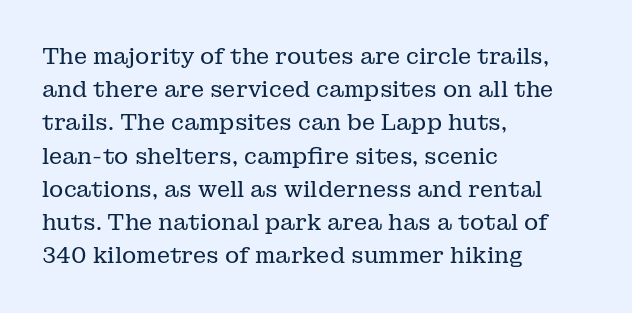
{"italic": "no", "bold": "no", "underline": "no", "align": "left", "line_spacing": "normal", "line_spacing_ratio": 1.51, "letter_spacing": "normal", "letter_spacing_em": 0.0, "glyph_px": 22}
